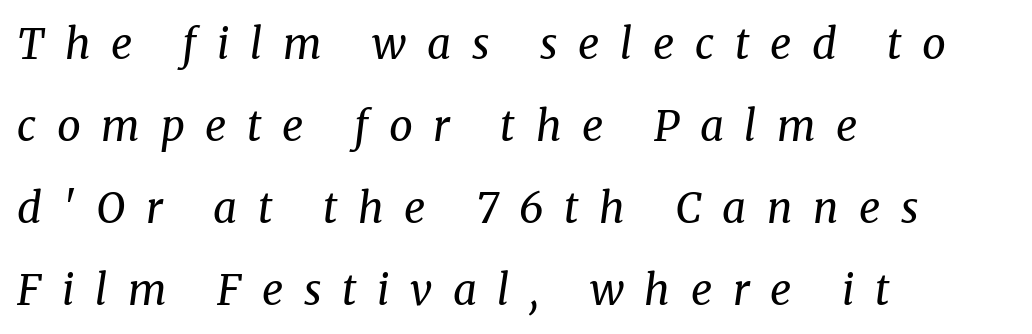
The designer dialed line spacing up above the default. The passage shown is typed in a proportional face where columns would drift. Are there feet on the stems? There are — it's a serif. The words here are not underlined. Notice how the stems are inclined rather than vertical — that's the hallmark of italics. Weight: in the light-to-regular range.
